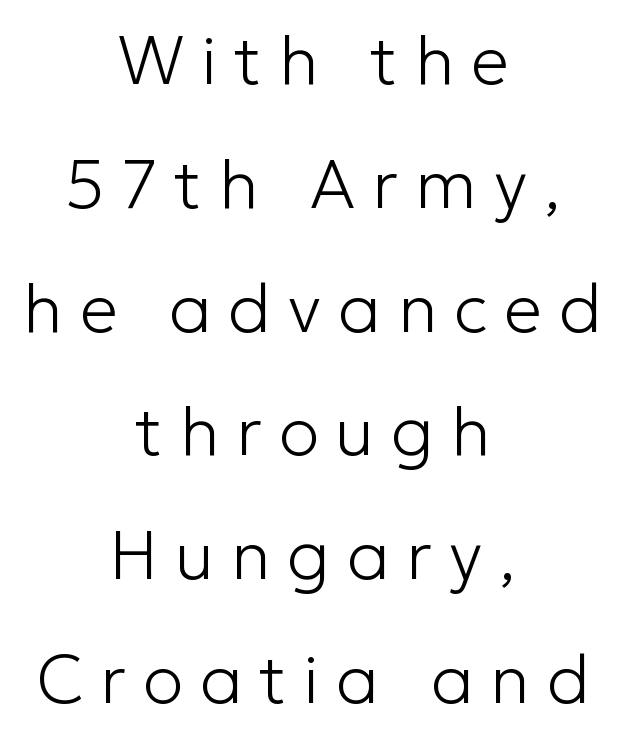
{"serif": "no", "italic": "no", "bold": "no", "weight": "light", "width": "normal", "stroke_contrast": "low", "x_height": "medium", "monospaced": "no", "underline": "no", "align": "center", "line_spacing_ratio": 1.82, "letter_spacing": "wide", "letter_spacing_em": 0.25, "glyph_px": 68}
